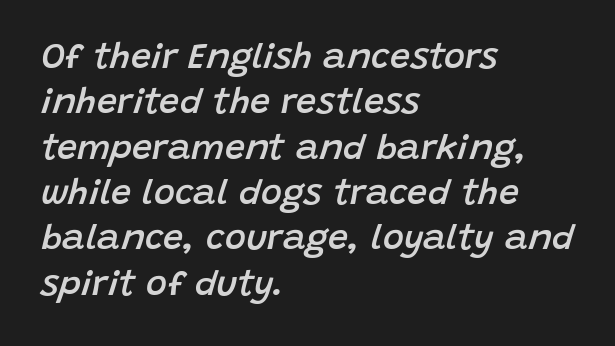
{"italic": "yes", "lean": "right", "slant_degrees": 15, "bold": "semi", "weight": "semibold", "width": "normal", "stroke_contrast": "low", "x_height": "large", "monospaced": "no", "underline": "no", "align": "left", "line_spacing": "normal", "line_spacing_ratio": 1.26, "letter_spacing": "normal", "letter_spacing_em": 0.0, "glyph_px": 36}
